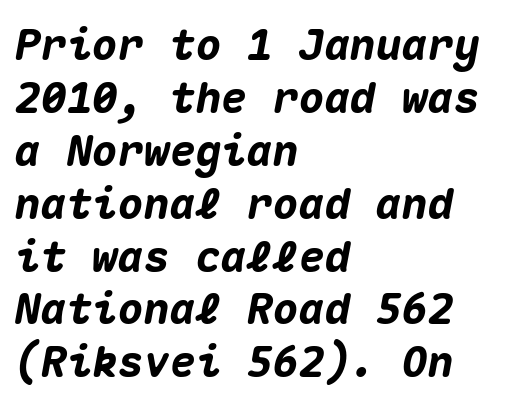
Q: Is the text bold? A: Yes.
Q: Is the text italic (slanted)? A: Yes, it leans right by about 10 degrees.
Q: Is the text underlined? A: No.
Q: How is the paragraph aligned? A: Left-aligned.
Q: Is the spacing between letters normal or unusually wide? A: Normal.
Q: Width (condensed, normal, or wide)? A: Normal.
Q: Stroke contrast? A: Medium.
Q: x-height? A: Medium.
Q: Monospaced? A: Yes.
